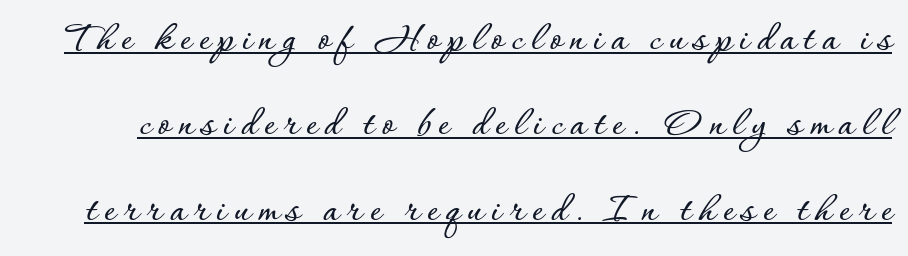
Q: Is the text italic (slanted)? A: Yes.
Q: Is the text underlined? A: Yes.
Q: Is the spacing between lines tight, normal or loose? A: Loose.
Q: Width (condensed, normal, or wide)? A: Normal.
Q: Stroke contrast? A: Low.
Q: x-height? A: Small.
Q: Monospaced? A: No.
